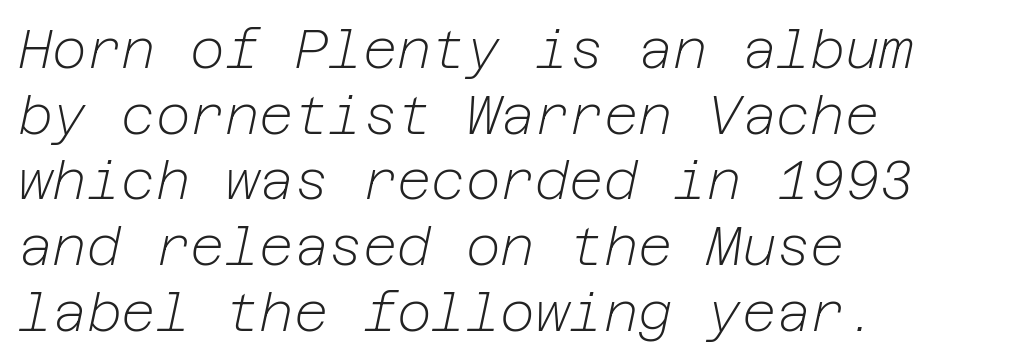
The cut favours lightness, reaching ordinary text weight at its darkest. The baseline area is clear. Here the glyphs are tracked normally, forming tight word shapes. Notice how the passage keeps a crisp vertical edge on the left only. Looking at the ascenders, they clearly lean.
